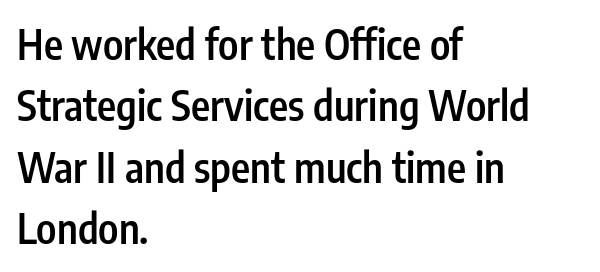
{"serif": "no", "italic": "no", "bold": "semi", "weight": "semibold", "width": "condensed", "stroke_contrast": "low", "x_height": "medium", "monospaced": "no", "underline": "no", "align": "left", "line_spacing": "normal", "line_spacing_ratio": 1.5, "letter_spacing": "normal", "letter_spacing_em": 0.0, "glyph_px": 41}
